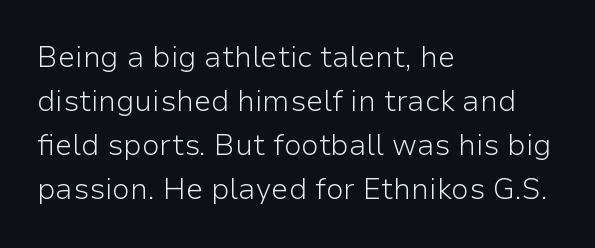
The image shows 29 px light sans-serif type, upright; set left-aligned, normal line spacing (1.52x), normal letter spacing, not underlined; low stroke contrast and a medium x-height.
